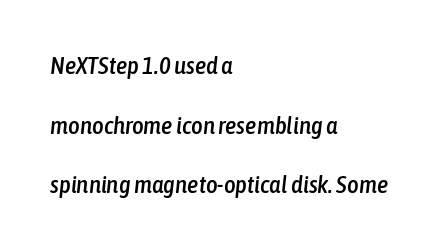
Q: Is the text italic (slanted)? A: Yes, it leans right by about 6 degrees.
Q: Is the text underlined? A: No.
Q: How is the paragraph aligned? A: Left-aligned.
Q: Is the spacing between letters normal or unusually wide? A: Normal.
Q: Is the spacing between lines tight, normal or loose? A: Loose.
